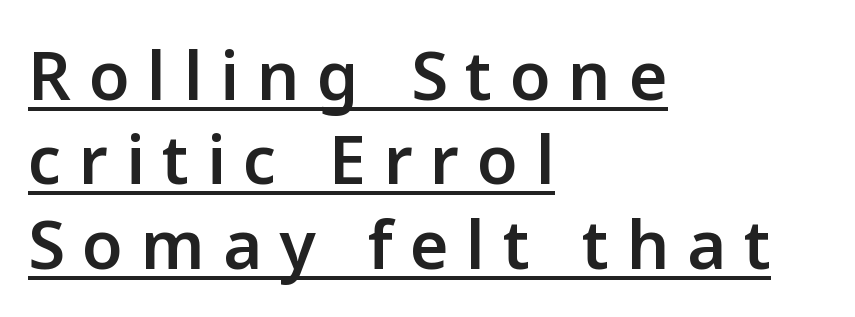
Strokes here are thickened, but only to semibold level. In terms of letterform style, serifs are entirely absent. Proportional: the letters do not fall into vertical columns. Posture: upright roman. Like a heading marked for emphasis, these lines bear an underscore. Interline gaps are of average width in this sample.
